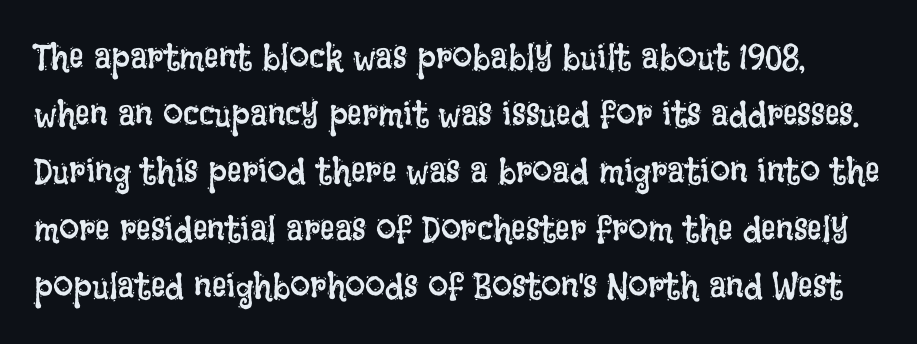
Ordinary non-slanted type is in use. Reading down the column, the eye jumps a familiar distance to each next line. The passage shown is not underscored anywhere. Weight: not bold — regular or lighter. Here the designer chose a conventional face with non-uniform glyph widths. Tracking here is standard; glyphs follow each other at the usual distance.
